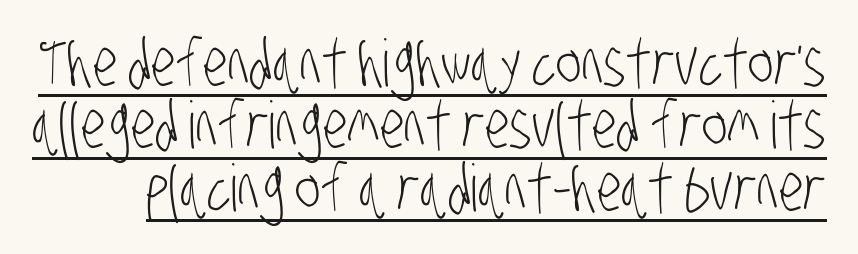
The image shows 65 px light, condensed sans-serif type; set tight line spacing (0.96x), normal letter spacing, underlined; low stroke contrast and a large x-height.
